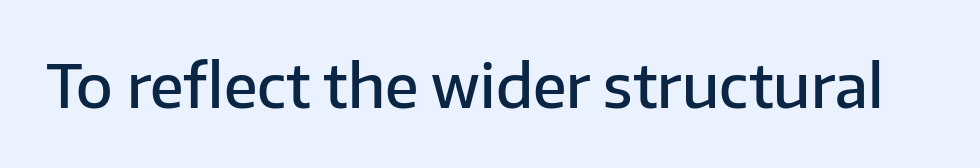
The image shows 60 px semibold sans-serif type, upright; set normal letter spacing, not underlined; low stroke contrast and a medium x-height.
